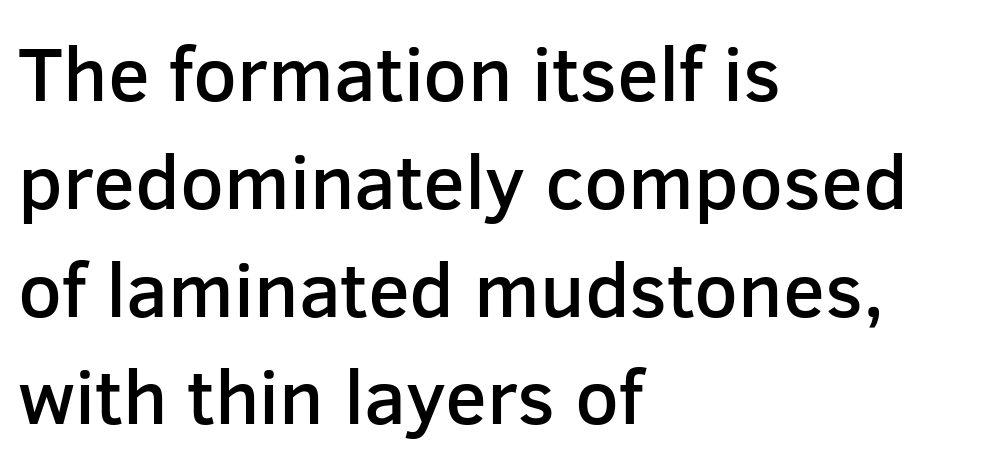
The image shows 77 px semibold sans-serif type, upright; set left-aligned, normal line spacing (1.4x), normal letter spacing, not underlined; low stroke contrast and a medium x-height.
